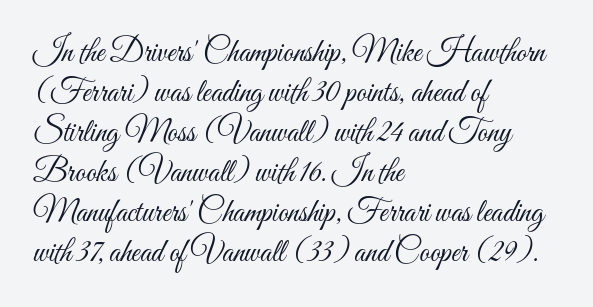
{"bold": "no", "weight": "light", "width": "condensed", "stroke_contrast": "medium", "x_height": "small", "monospaced": "no", "underline": "no", "align": "left", "line_spacing": "normal", "line_spacing_ratio": 1.25, "letter_spacing": "normal", "letter_spacing_em": 0.0, "glyph_px": 32}
